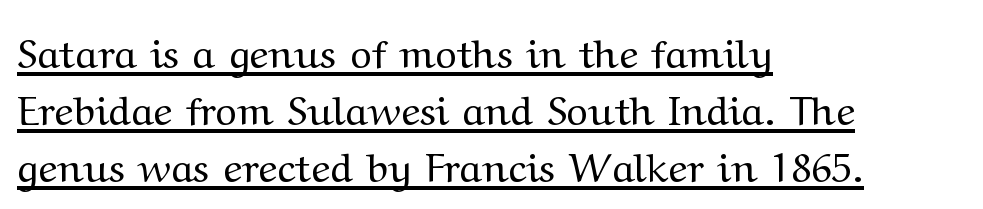
{"serif": "yes", "italic": "no", "bold": "no", "weight": "regular", "width": "wide", "stroke_contrast": "medium", "x_height": "medium", "monospaced": "no", "underline": "yes", "align": "left", "line_spacing": "normal", "line_spacing_ratio": 1.39, "letter_spacing": "normal", "letter_spacing_em": 0.0, "glyph_px": 41}
